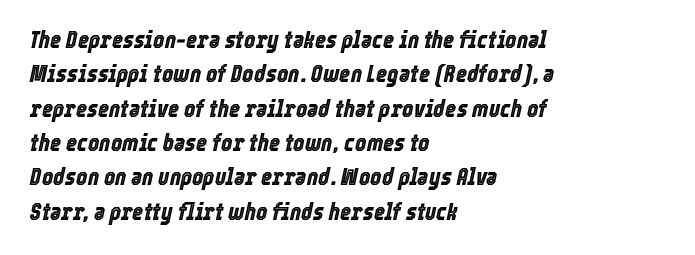
Quick note: underline off. These lines are set flush left with a ragged right edge. Here the glyphs are tracked normally, forming tight word shapes. Looking at the ascenders, they clearly lean. Evenly set lines give the paragraph a standard silhouette.
